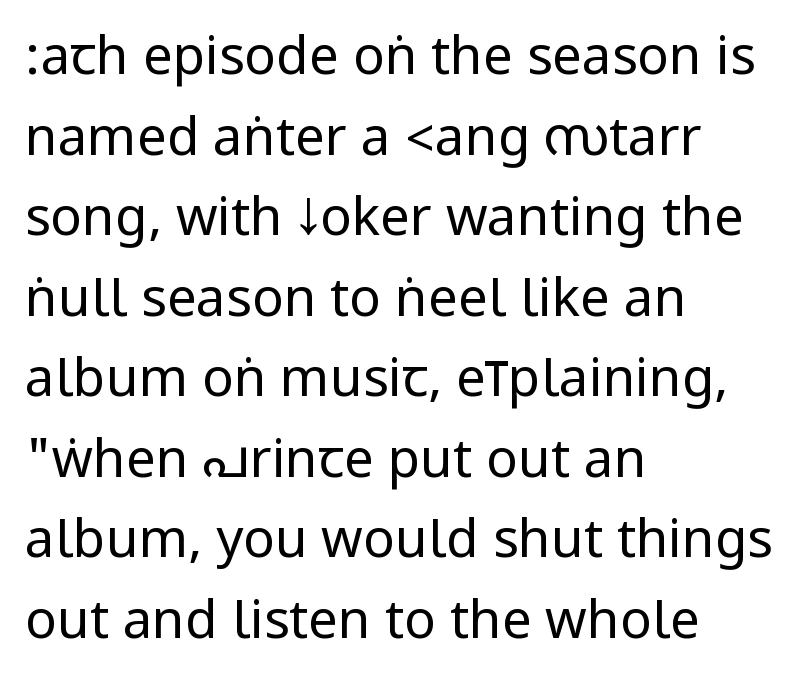
{"serif": "no", "italic": "no", "bold": "no", "weight": "regular", "width": "condensed", "stroke_contrast": "low", "underline": "no", "align": "left", "line_spacing": "normal", "line_spacing_ratio": 1.52, "letter_spacing": "normal", "letter_spacing_em": 0.0, "glyph_px": 53}
